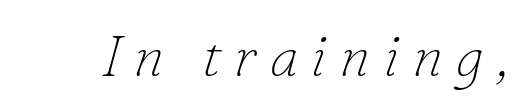
The image shows 57 px thin serif type, italic (leaning right); set unusually wide letter spacing (+0.22 em), not underlined; low stroke contrast and a small x-height.
